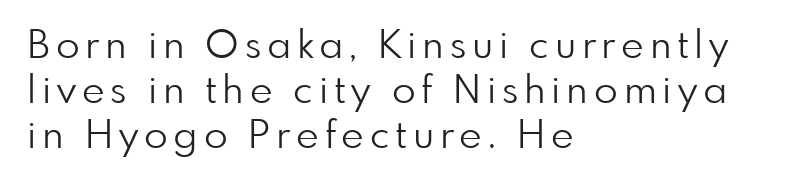
Only glyphs here, with clear space below each row. On a weight scale, this lands at 450 or below. Vertical spacing — tight. Looks like regular typesetting: each glyph gets only the width it needs.
